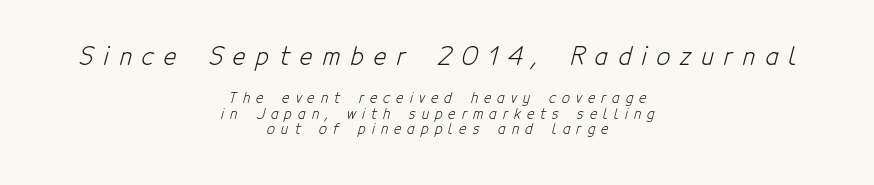
The image shows 24 px text type; set centered, tight line spacing (1.12x), unusually wide letter spacing (+0.43 em), not underlined; the first (top) block is 1.71x larger.
